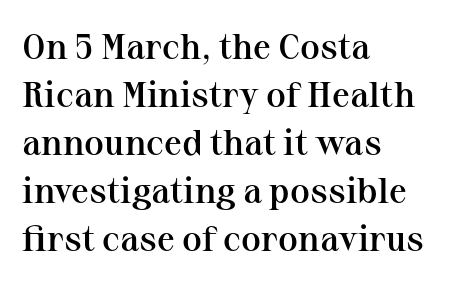
The image shows 36 px semibold serif type, upright; set left-aligned, normal line spacing (1.33x), normal letter spacing, not underlined; medium stroke contrast and a medium x-height.
